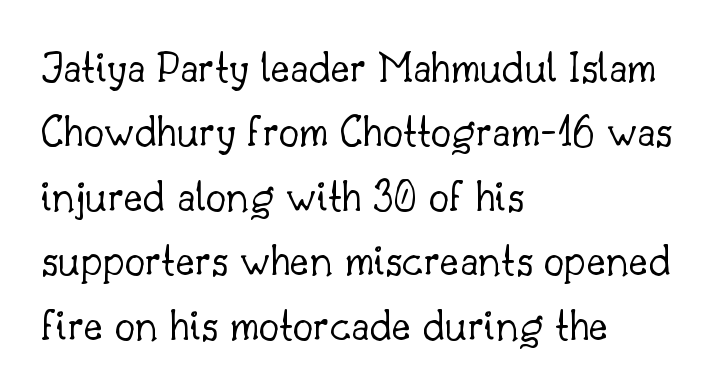
Q: Is the text bold? A: No.
Q: Is the text italic (slanted)? A: No, it is upright.
Q: Is the text underlined? A: No.
Q: How is the paragraph aligned? A: Left-aligned.
Q: Is the spacing between letters normal or unusually wide? A: Normal.
Q: Is the spacing between lines tight, normal or loose? A: Normal.
Q: Width (condensed, normal, or wide)? A: Normal.
Q: Stroke contrast? A: Low.
Q: x-height? A: Small.
Q: Monospaced? A: No.
